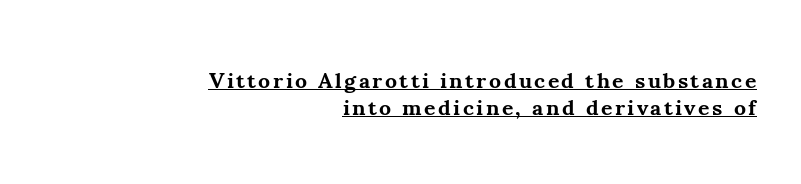
Q: Is the text bold? A: Yes.
Q: Is the text italic (slanted)? A: No, it is upright.
Q: Is the text underlined? A: Yes.
Q: How is the paragraph aligned? A: Right-aligned.
